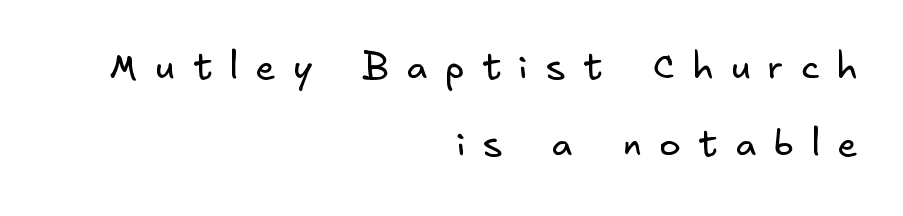
Is the block centered? No — it sits flush against the right margin. Honestly, the letter spacing is so wide it's the main thing you notice. Ink coverage per letter is moderate at most. Summary of vertical rhythm: relaxed, with wide interline spacing. I'd call this a sans setting — the letters go barefoot.
